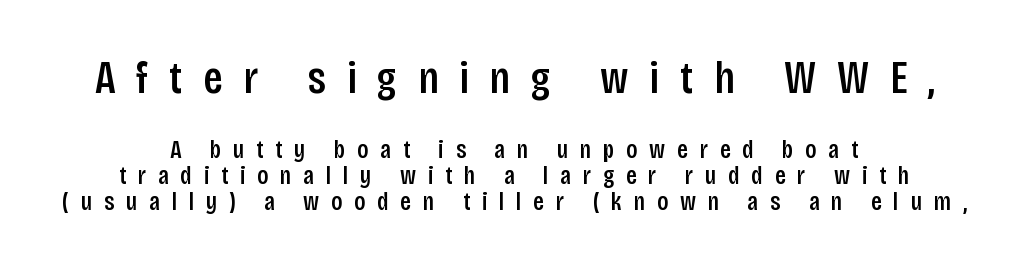
Leading is clearly below the norm, producing a dense column. The emphasis by scale lands on block number one, above. Any mark beneath the type? The region is blank. Letterform terminals end flat and unadorned throughout the passage. A centered setting, common on invitations and titles, is used for this passage. When letters stand straight like this, we call the style roman or upright.
